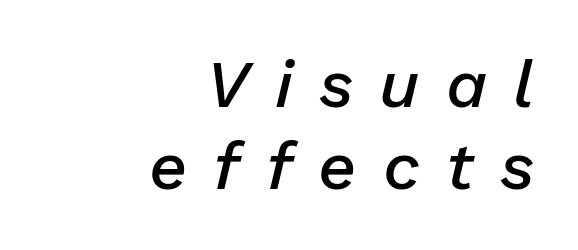
{"italic": "yes", "lean": "right", "slant_degrees": 13, "bold": "semi", "weight": "semibold", "width": "normal", "stroke_contrast": "low", "x_height": "medium", "monospaced": "no", "underline": "no", "align": "right", "line_spacing_ratio": 1.22, "letter_spacing": "wide", "letter_spacing_em": 0.39, "glyph_px": 67}
